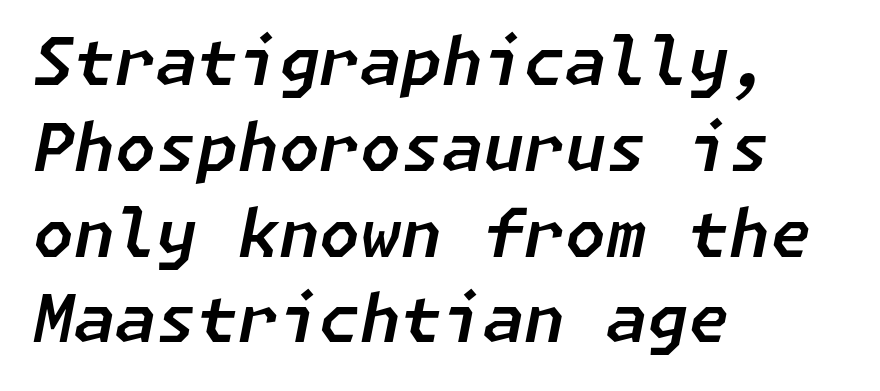
Default kerning and tracking; the words read as compact shapes. Layout note: lines flush left. There's an unmistakable incline to the writing here. A bare baseline throughout the passage. This sample keeps an unexceptional amount of space between lines.
